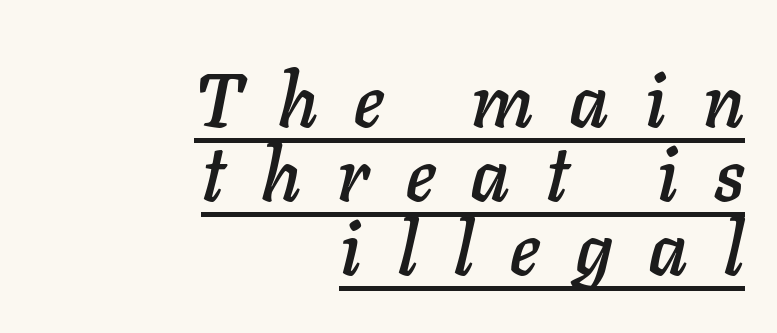
Q: Is the text italic (slanted)? A: Yes, it leans right by about 11 degrees.
Q: Is the text underlined? A: Yes.
Q: How is the paragraph aligned? A: Right-aligned.
Q: Is the spacing between letters normal or unusually wide? A: Unusually wide.
Q: Is the spacing between lines tight, normal or loose? A: Tight.
Q: Width (condensed, normal, or wide)? A: Normal.
Q: Stroke contrast? A: Low.
Q: x-height? A: Medium.
Q: Monospaced? A: No.
